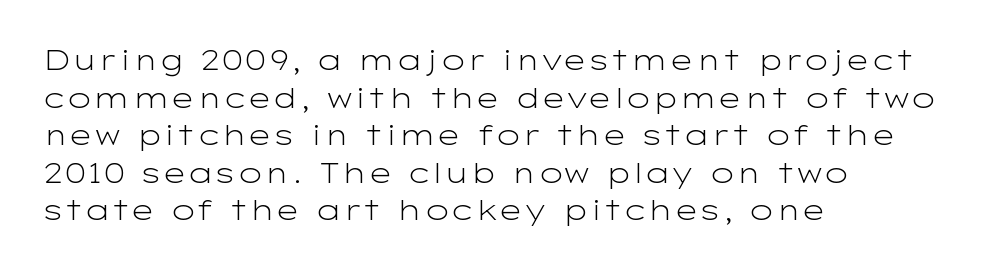
Q: Is the text bold? A: No.
Q: Is the text italic (slanted)? A: No, it is upright.
Q: Is the typeface a serif or a sans-serif typeface? A: Sans-serif.
Q: Is the text underlined? A: No.
Q: How is the paragraph aligned? A: Left-aligned.
Q: Is the spacing between letters normal or unusually wide? A: Normal.
Q: Is the spacing between lines tight, normal or loose? A: Normal.
Q: Width (condensed, normal, or wide)? A: Wide.
Q: Stroke contrast? A: Low.
Q: x-height? A: Medium.
Q: Monospaced? A: No.
